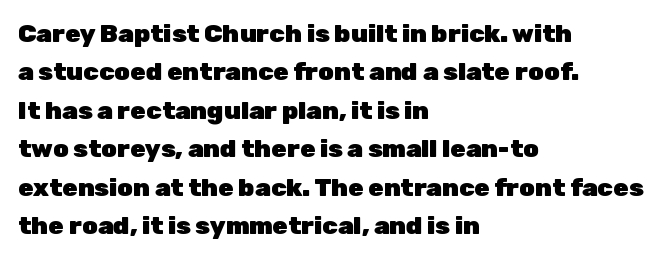
{"italic": "no", "bold": "yes", "underline": "no", "align": "left", "line_spacing": "normal", "line_spacing_ratio": 1.54, "letter_spacing": "normal", "letter_spacing_em": 0.0, "glyph_px": 25}
